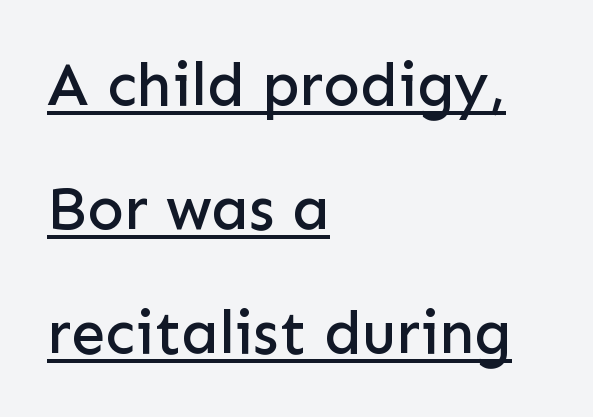
Q: Is the text italic (slanted)? A: No, it is upright.
Q: Is the typeface a serif or a sans-serif typeface? A: Sans-serif.
Q: Is the text underlined? A: Yes.
Q: How is the paragraph aligned? A: Left-aligned.
Q: Is the spacing between letters normal or unusually wide? A: Normal.
Q: Is the spacing between lines tight, normal or loose? A: Loose.
Q: Width (condensed, normal, or wide)? A: Normal.
Q: Stroke contrast? A: Low.
Q: x-height? A: Medium.
Q: Monospaced? A: No.
